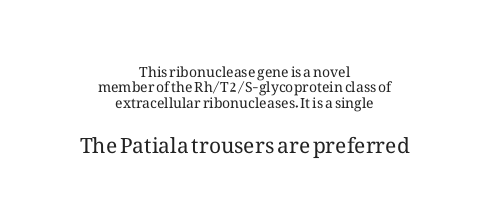
Q: Is the text bold? A: No.
Q: Is the text italic (slanted)? A: No, it is upright.
Q: Is the text underlined? A: No.
Q: How is the paragraph aligned? A: Centered.
Q: Is the spacing between letters normal or unusually wide? A: Normal.
Q: Is the spacing between lines tight, normal or loose? A: Tight.
Q: Which block of text is set in a larger size, the first (top) or the second (bottom)? A: The second (bottom) one.
